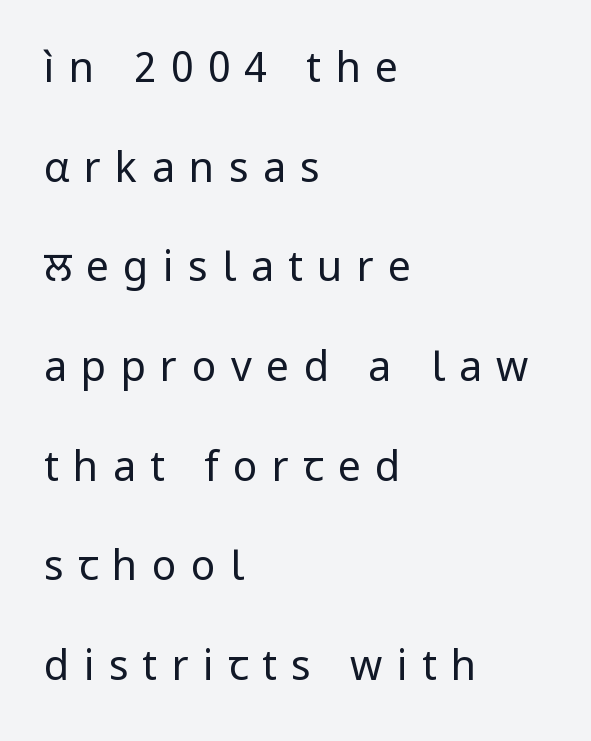
Q: Is the text bold? A: No.
Q: Is the text italic (slanted)? A: No, it is upright.
Q: Is the typeface a serif or a sans-serif typeface? A: Sans-serif.
Q: Is the text underlined? A: No.
Q: How is the paragraph aligned? A: Left-aligned.
Q: Is the spacing between letters normal or unusually wide? A: Unusually wide.
Q: Is the spacing between lines tight, normal or loose? A: Loose.
Q: Width (condensed, normal, or wide)? A: Normal.
Q: Stroke contrast? A: Low.
Q: x-height? A: Medium.
Q: Monospaced? A: No.
